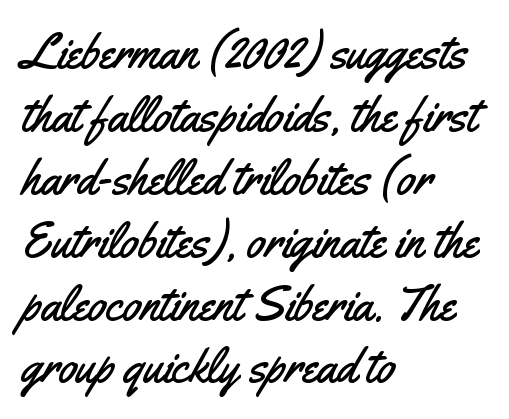
The passage shown is typeset with a sans-serif family. Successive baselines arrive at the customary interval. Character widths vary here, with narrow letters taking less room than wide ones. The passage is arranged the way most books set body copy — flush left.
